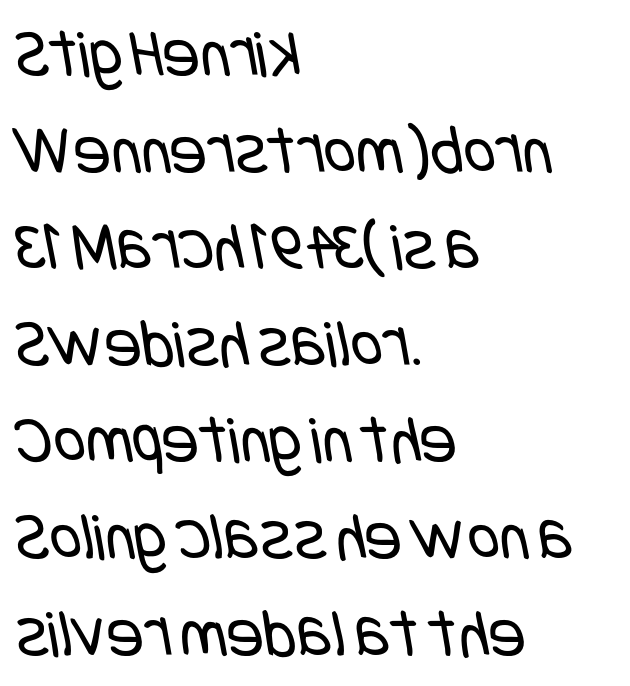
{"serif": "no", "bold": "no", "weight": "regular", "width": "condensed", "stroke_contrast": "low", "x_height": "large", "underline": "no", "align": "left", "line_spacing": "normal", "line_spacing_ratio": 1.4, "letter_spacing": "normal", "letter_spacing_em": 0.0, "glyph_px": 69}
